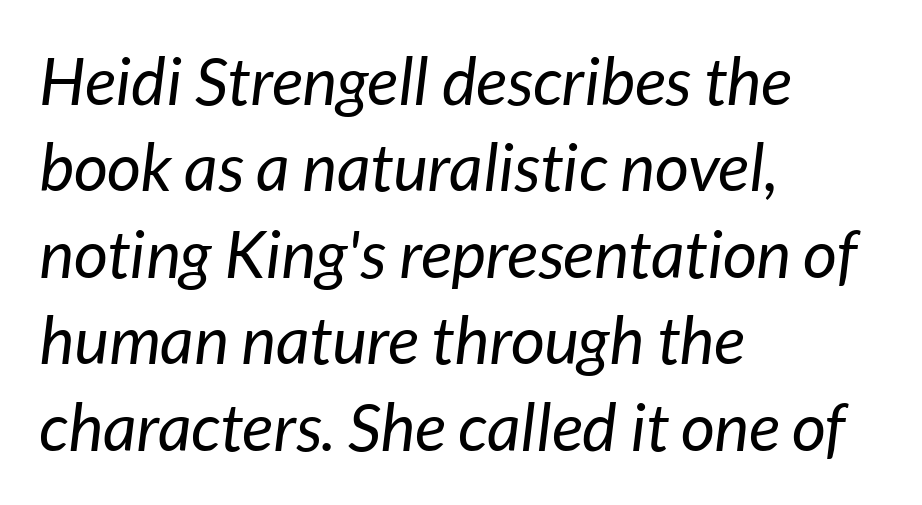
Q: Is the text bold? A: No.
Q: Is the text italic (slanted)? A: Yes, it leans right by about 7 degrees.
Q: Is the text underlined? A: No.
Q: How is the paragraph aligned? A: Left-aligned.
Q: Is the spacing between letters normal or unusually wide? A: Normal.
Q: Is the spacing between lines tight, normal or loose? A: Normal.
Q: Width (condensed, normal, or wide)? A: Normal.
Q: Stroke contrast? A: Low.
Q: x-height? A: Medium.
Q: Monospaced? A: No.
